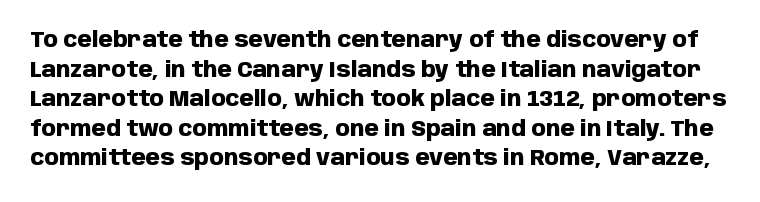
Q: Is the text bold? A: Yes.
Q: Is the text italic (slanted)? A: No, it is upright.
Q: Is the text underlined? A: No.
Q: Is the spacing between letters normal or unusually wide? A: Normal.
Q: Is the spacing between lines tight, normal or loose? A: Normal.
